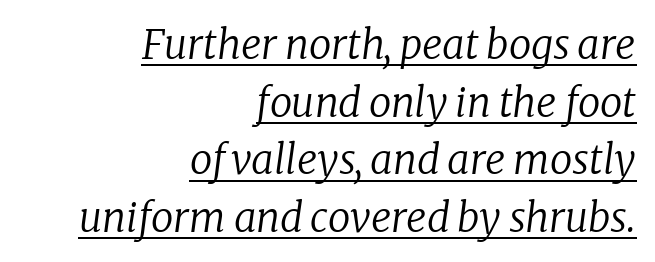
Small tapered or slab feet sit at the stroke ends, so this counts as serif. A typesetter would call this leading conventional body-copy spacing. A rule runs beneath these lines of type. Each letter keeps its own natural width here, so spacing adapts to shape. A light-to-regular cut is what we see here.
